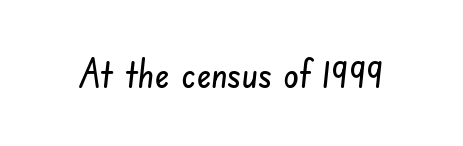
Q: Is the typeface a serif or a sans-serif typeface? A: Sans-serif.
Q: Is the text underlined? A: No.
Q: Is the spacing between letters normal or unusually wide? A: Normal.
Q: Width (condensed, normal, or wide)? A: Condensed.
Q: Stroke contrast? A: Low.
Q: x-height? A: Small.
Q: Monospaced? A: No.
